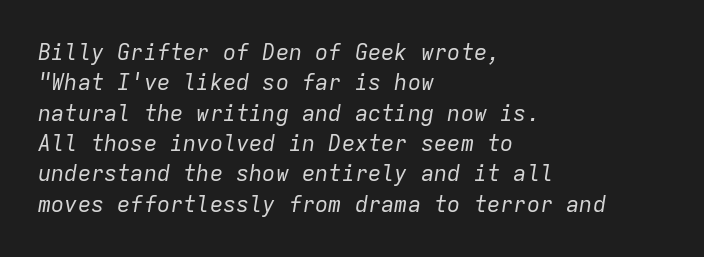
The image shows 22 px text type, italic (leaning right); set left-aligned, normal line spacing (1.38x), normal letter spacing, not underlined.
